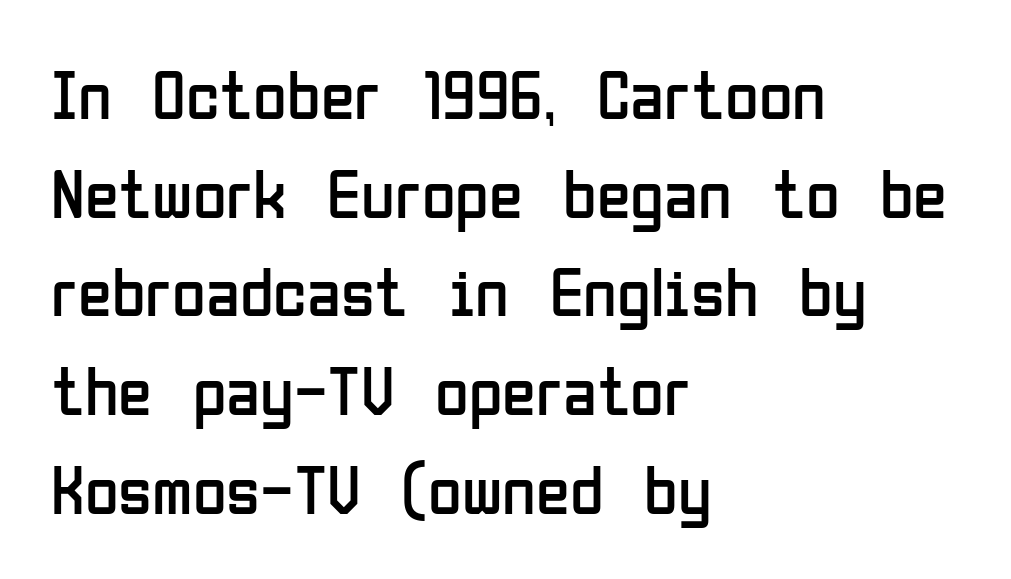
The image shows 69 px regular-weight, condensed sans-serif type, upright; set left-aligned, normal line spacing (1.43x), normal letter spacing, not underlined; low stroke contrast and a medium x-height.
